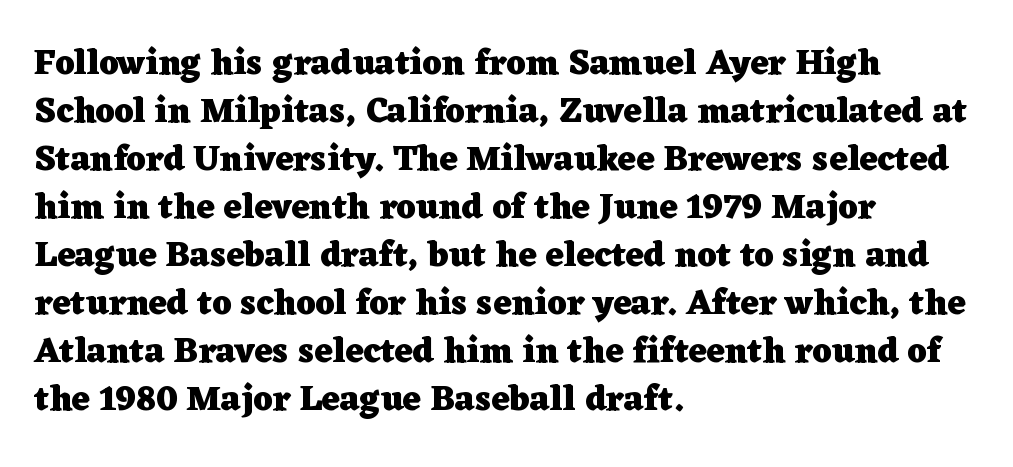
The image shows 35 px heavy, wide serif type, upright; set left-aligned, normal line spacing (1.37x), normal letter spacing, not underlined; low stroke contrast and a medium x-height.
